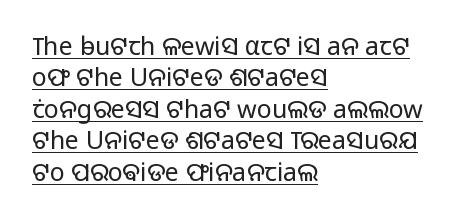
{"italic": "no", "bold": "no", "underline": "yes", "align": "left", "line_spacing": "normal", "line_spacing_ratio": 1.26, "letter_spacing": "normal", "letter_spacing_em": 0.0, "glyph_px": 25}
